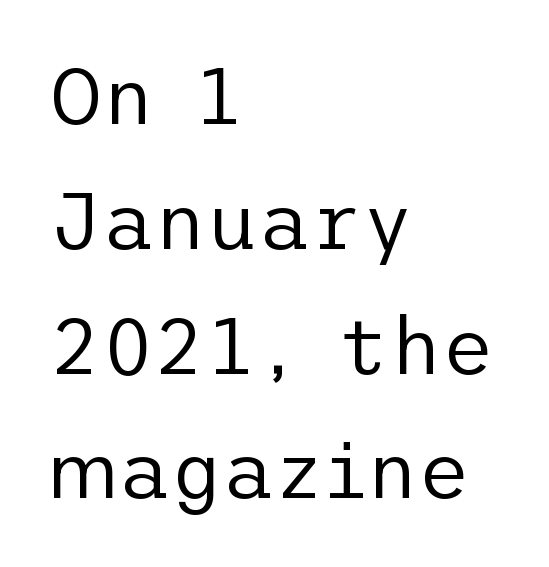
{"serif": "no", "italic": "no", "bold": "no", "weight": "regular", "width": "normal", "stroke_contrast": "low", "x_height": "medium", "underline": "no", "align": "left", "line_spacing": "normal", "line_spacing_ratio": 1.56, "letter_spacing": "normal", "letter_spacing_em": 0.0, "glyph_px": 80}
